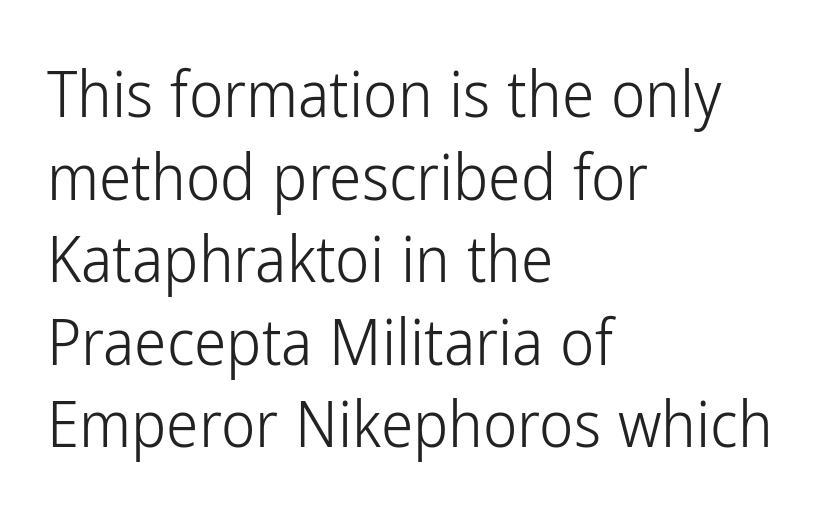
{"serif": "no", "italic": "no", "bold": "no", "weight": "light", "width": "condensed", "stroke_contrast": "low", "x_height": "medium", "monospaced": "no", "underline": "no", "align": "left", "line_spacing": "normal", "line_spacing_ratio": 1.27, "letter_spacing": "normal", "letter_spacing_em": 0.0, "glyph_px": 65}
